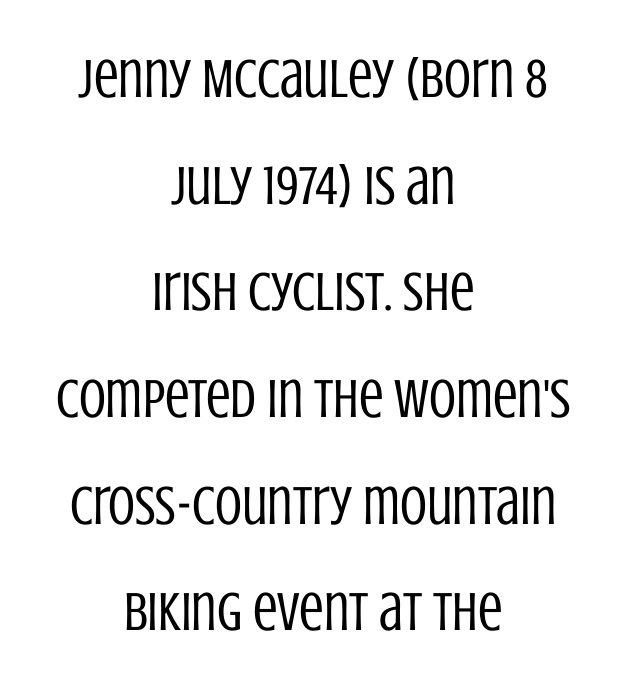
The type sits square on the baseline with zero lean. If you measured baseline to baseline, you'd find a long distance. Is this a heavy cut? Hardly; it is regular or lighter. Beneath every word, the page is bare. Spacing between characters is what you'd get straight out of the box.
